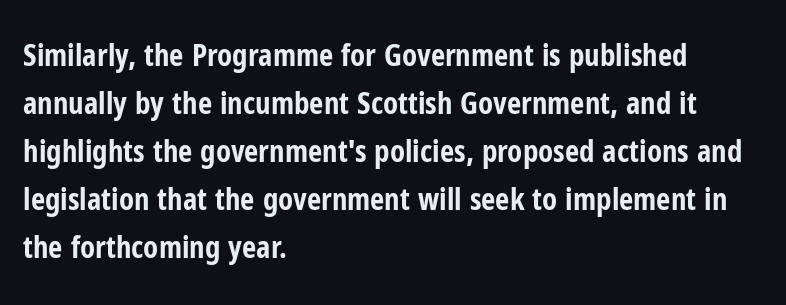
The passage shown stacks its lines at a standard gap. Alignment: flush left. What kind of face is this? One without serifs — a sans. Ordinary non-slanted type is in use. There is no visible air inserted between adjacent glyphs. This sample has the flowing, uneven cadence of proportional lettering.
